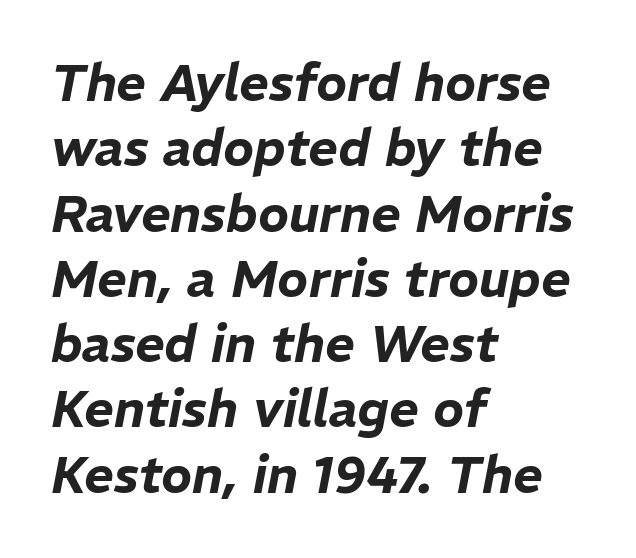
{"italic": "yes", "lean": "right", "slant_degrees": 11, "width": "normal", "stroke_contrast": "low", "x_height": "medium", "monospaced": "no", "underline": "no", "align": "left", "line_spacing": "normal", "line_spacing_ratio": 1.28, "letter_spacing": "normal", "letter_spacing_em": 0.0, "glyph_px": 51}
